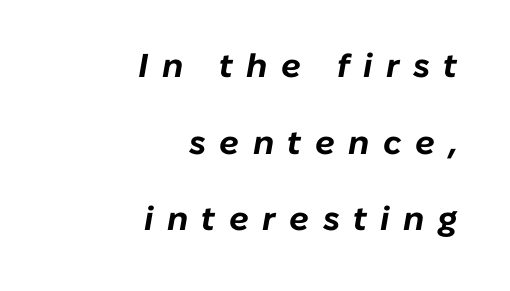
{"italic": "yes", "lean": "right", "slant_degrees": 10, "bold": "yes", "weight": "bold", "width": "normal", "stroke_contrast": "low", "x_height": "medium", "monospaced": "no", "underline": "no", "align": "right", "line_spacing": "loose", "line_spacing_ratio": 2.32, "letter_spacing": "wide", "letter_spacing_em": 0.41, "glyph_px": 33}
